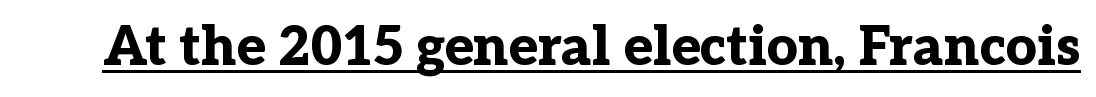
Q: Is the text bold? A: Yes.
Q: Is the text italic (slanted)? A: No, it is upright.
Q: Is the typeface a serif or a sans-serif typeface? A: Serif.
Q: Is the text underlined? A: Yes.
Q: Is the spacing between letters normal or unusually wide? A: Normal.
Q: Width (condensed, normal, or wide)? A: Normal.
Q: Stroke contrast? A: Low.
Q: x-height? A: Medium.
Q: Monospaced? A: No.
